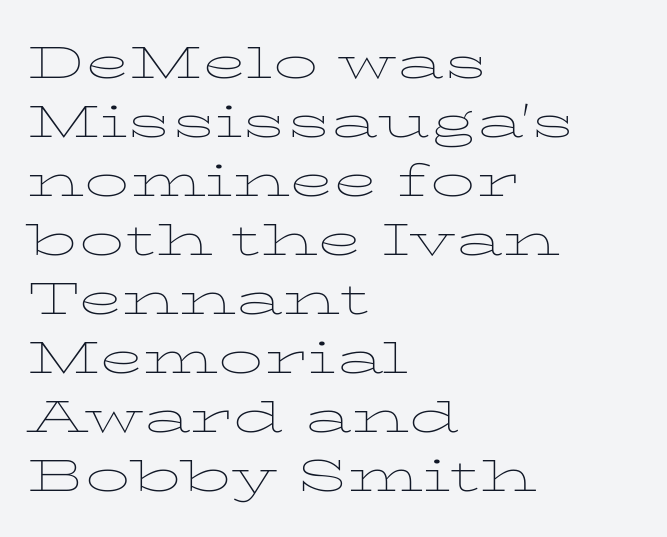
Short note: letters normally spaced. A roman cut, with each character standing at attention. Words float on clear page, feet unadorned. You can tell from the footed stems that serif type was used. Weight: regular or lighter.
